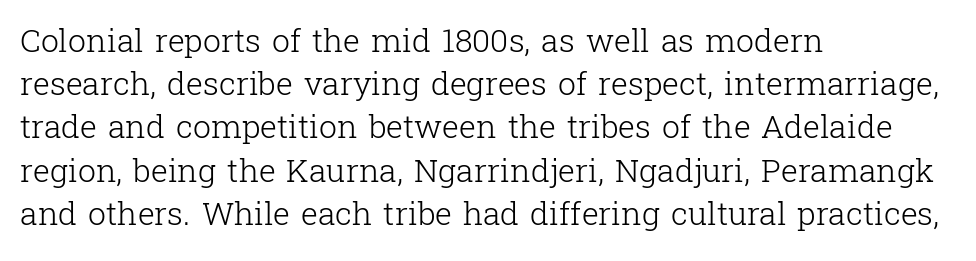
{"serif": "yes", "italic": "no", "bold": "no", "weight": "light", "width": "normal", "stroke_contrast": "low", "x_height": "medium", "monospaced": "no", "underline": "no", "align": "left", "line_spacing": "normal", "line_spacing_ratio": 1.35, "letter_spacing": "normal", "letter_spacing_em": 0.0, "glyph_px": 32}
